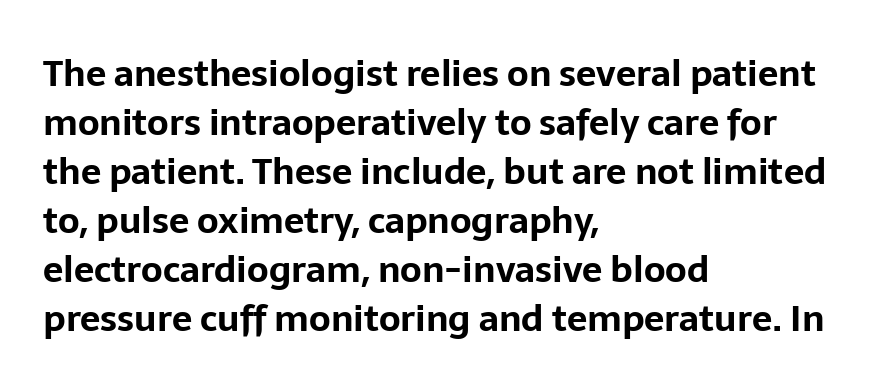
Q: Is the text bold? A: Yes.
Q: Is the text italic (slanted)? A: No, it is upright.
Q: Is the typeface a serif or a sans-serif typeface? A: Sans-serif.
Q: Is the text underlined? A: No.
Q: How is the paragraph aligned? A: Left-aligned.
Q: Is the spacing between letters normal or unusually wide? A: Normal.
Q: Is the spacing between lines tight, normal or loose? A: Normal.
Q: Width (condensed, normal, or wide)? A: Normal.
Q: Stroke contrast? A: Low.
Q: x-height? A: Medium.
Q: Monospaced? A: No.
